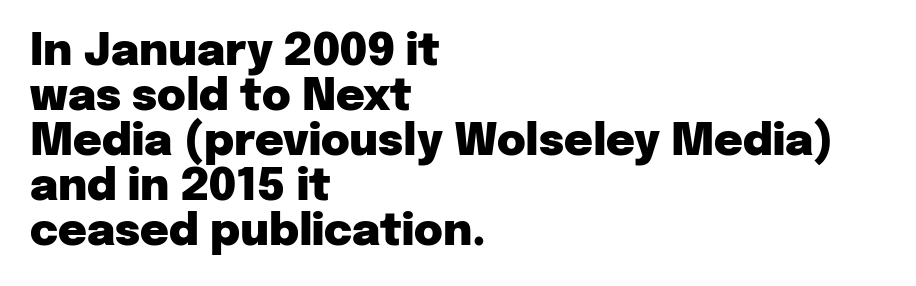
{"serif": "no", "italic": "no", "bold": "yes", "weight": "heavy", "width": "normal", "stroke_contrast": "low", "x_height": "medium", "monospaced": "no", "underline": "no", "align": "left", "line_spacing": "tight", "line_spacing_ratio": 1.02, "letter_spacing": "normal", "letter_spacing_em": 0.0, "glyph_px": 44}
